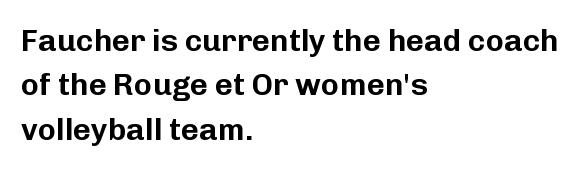
{"serif": "no", "italic": "no", "width": "normal", "stroke_contrast": "low", "x_height": "medium", "monospaced": "no", "underline": "no", "align": "left", "line_spacing": "normal", "line_spacing_ratio": 1.43, "letter_spacing": "normal", "letter_spacing_em": 0.0, "glyph_px": 31}
